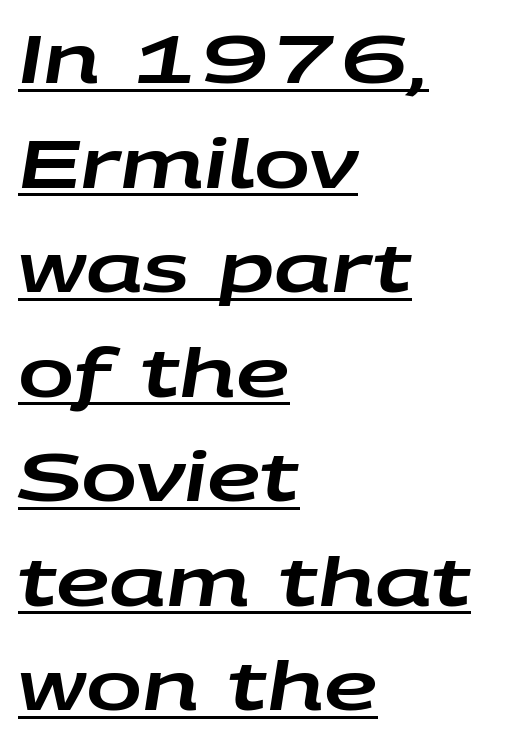
Q: Is the text italic (slanted)? A: Yes, it leans right by about 9 degrees.
Q: Is the text underlined? A: Yes.
Q: How is the paragraph aligned? A: Left-aligned.
Q: Is the spacing between letters normal or unusually wide? A: Normal.
Q: Is the spacing between lines tight, normal or loose? A: Normal.
Q: Width (condensed, normal, or wide)? A: Wide.
Q: Stroke contrast? A: Low.
Q: x-height? A: Large.
Q: Monospaced? A: No.
